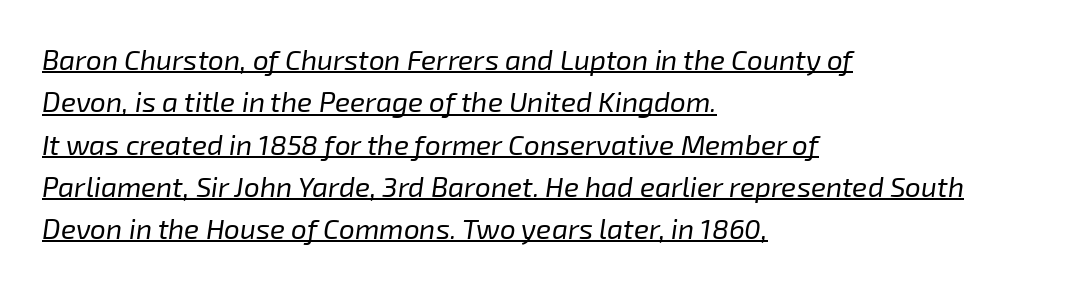
Q: Is the text bold? A: No.
Q: Is the text italic (slanted)? A: Yes, it leans right by about 8 degrees.
Q: Is the text underlined? A: Yes.
Q: How is the paragraph aligned? A: Left-aligned.
Q: Is the spacing between letters normal or unusually wide? A: Normal.
Q: Is the spacing between lines tight, normal or loose? A: Normal.
Q: Width (condensed, normal, or wide)? A: Normal.
Q: Stroke contrast? A: Low.
Q: x-height? A: Medium.
Q: Monospaced? A: No.
